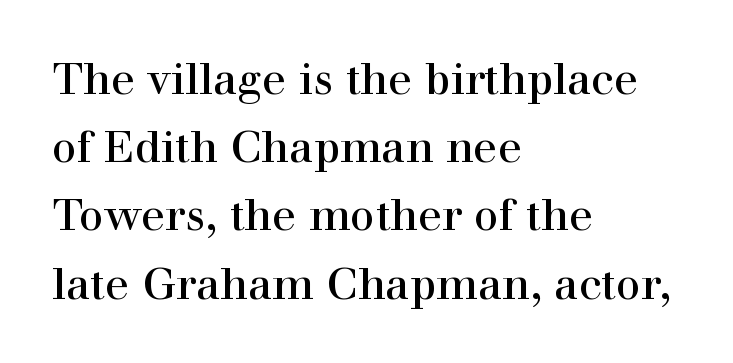
{"serif": "yes", "italic": "no", "bold": "no", "weight": "regular", "width": "normal", "stroke_contrast": "high", "x_height": "medium", "monospaced": "no", "underline": "no", "align": "left", "line_spacing": "normal", "line_spacing_ratio": 1.55, "letter_spacing": "normal", "letter_spacing_em": 0.0, "glyph_px": 44}
